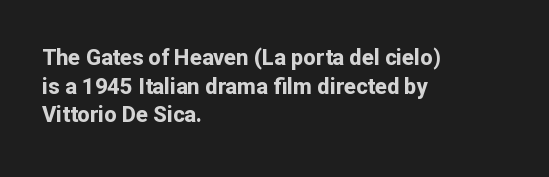
Q: Is the text bold? A: Yes.
Q: Is the text italic (slanted)? A: No, it is upright.
Q: Is the text underlined? A: No.
Q: How is the paragraph aligned? A: Left-aligned.
Q: Is the spacing between letters normal or unusually wide? A: Normal.
Q: Is the spacing between lines tight, normal or loose? A: Normal.
